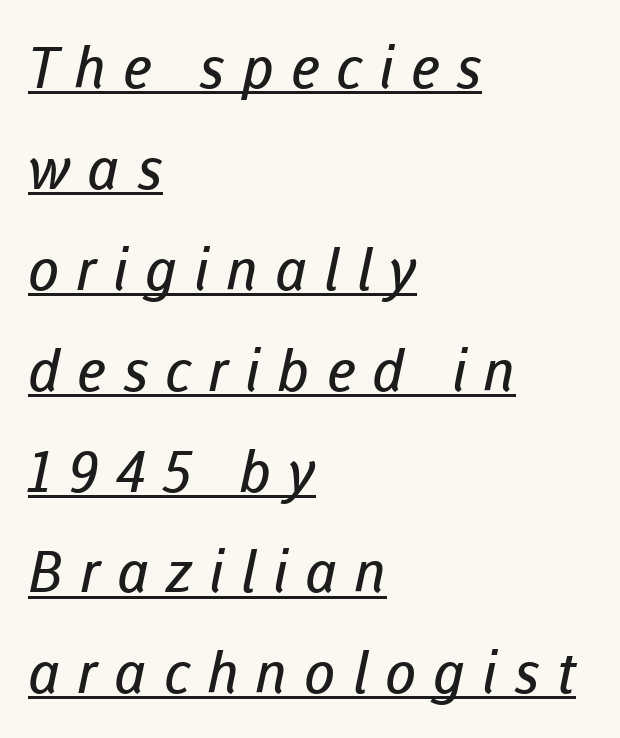
{"serif": "no", "bold": "no", "weight": "regular", "width": "normal", "stroke_contrast": "low", "x_height": "medium", "monospaced": "no", "underline": "yes", "align": "left", "line_spacing_ratio": 1.77, "letter_spacing": "wide", "letter_spacing_em": 0.3, "glyph_px": 57}
